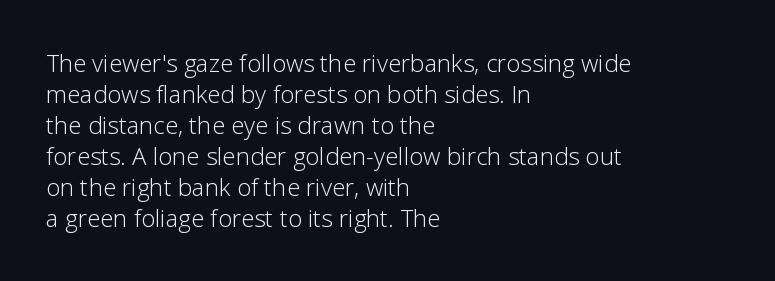
These lines keep a tight, regular rhythm from letter to letter. Notice how descenders clear the ascenders below comfortably — that's standard leading. These lines were composed using upright roman letters. One-word summary of the alignment: left. Nobody drew a line under any word here. The typesetting does not lean heavy: it is not bold.
